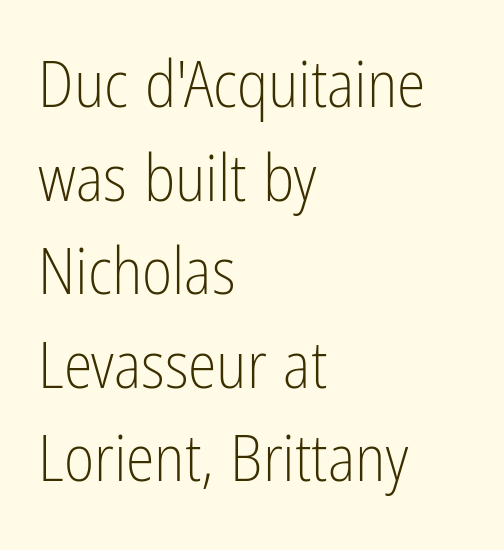
{"serif": "no", "italic": "no", "bold": "no", "weight": "light", "width": "condensed", "stroke_contrast": "low", "x_height": "medium", "monospaced": "no", "underline": "no", "align": "left", "line_spacing": "normal", "line_spacing_ratio": 1.44, "letter_spacing": "normal", "letter_spacing_em": 0.0, "glyph_px": 65}
